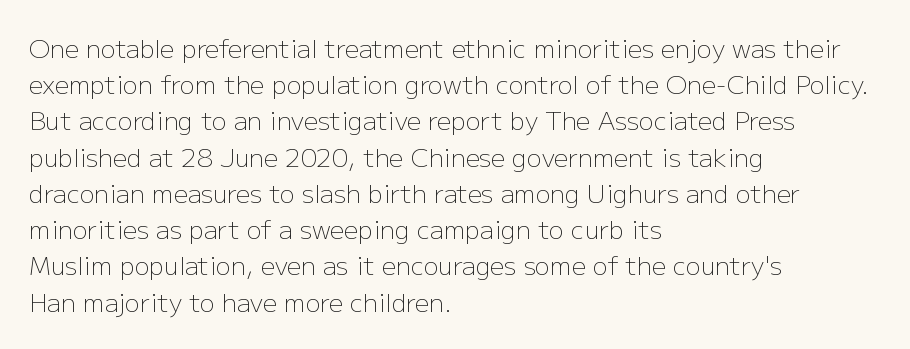
{"italic": "no", "bold": "no", "underline": "no", "align": "left", "line_spacing": "normal", "line_spacing_ratio": 1.45, "letter_spacing": "normal", "letter_spacing_em": 0.0, "glyph_px": 25}
